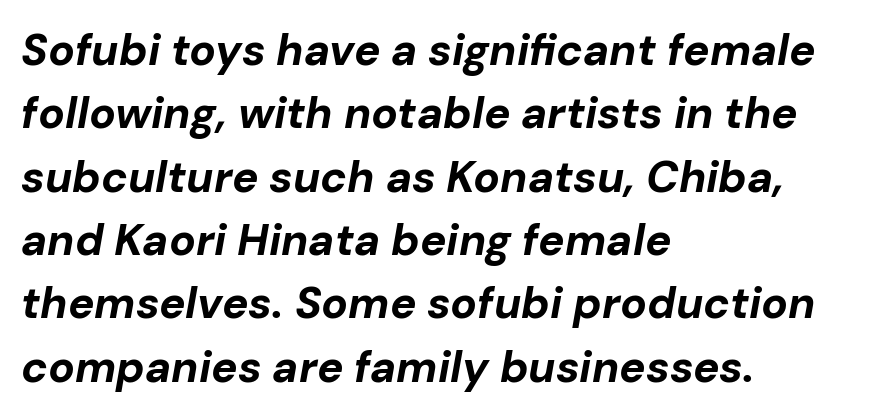
Q: Is the text bold? A: Yes.
Q: Is the text italic (slanted)? A: Yes, it leans right by about 10 degrees.
Q: Is the text underlined? A: No.
Q: How is the paragraph aligned? A: Left-aligned.
Q: Is the spacing between letters normal or unusually wide? A: Normal.
Q: Is the spacing between lines tight, normal or loose? A: Normal.
Q: Width (condensed, normal, or wide)? A: Normal.
Q: Stroke contrast? A: Low.
Q: x-height? A: Medium.
Q: Monospaced? A: No.
